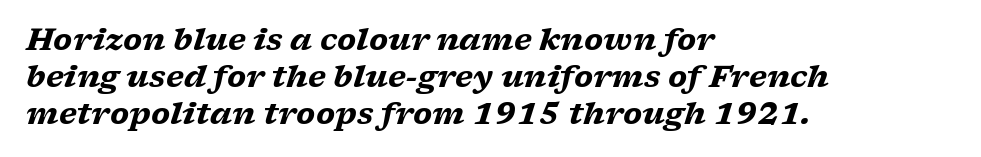
{"serif": "yes", "italic": "yes", "lean": "right", "slant_degrees": 17, "bold": "yes", "weight": "heavy", "width": "wide", "stroke_contrast": "low", "x_height": "medium", "monospaced": "no", "underline": "no", "align": "left", "line_spacing_ratio": 1.23, "letter_spacing": "normal", "letter_spacing_em": 0.0, "glyph_px": 30}
